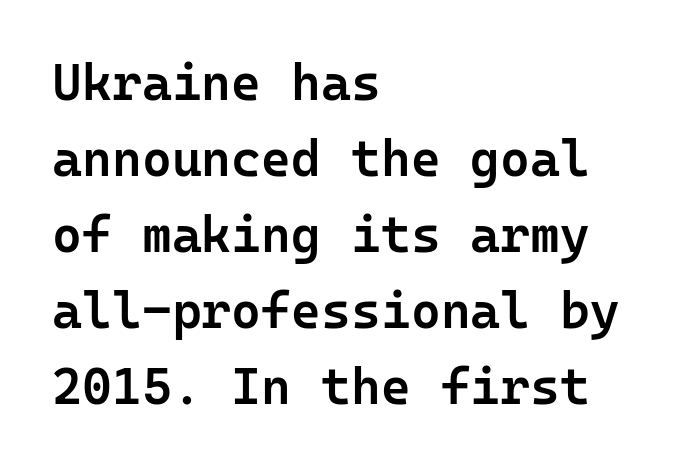
Q: Is the text bold? A: Semi-bold.
Q: Is the text italic (slanted)? A: No, it is upright.
Q: Is the typeface a serif or a sans-serif typeface? A: Sans-serif.
Q: Is the text underlined? A: No.
Q: How is the paragraph aligned? A: Left-aligned.
Q: Is the spacing between letters normal or unusually wide? A: Normal.
Q: Is the spacing between lines tight, normal or loose? A: Normal.
Q: Width (condensed, normal, or wide)? A: Normal.
Q: Stroke contrast? A: Low.
Q: x-height? A: Medium.
Q: Monospaced? A: Yes.
